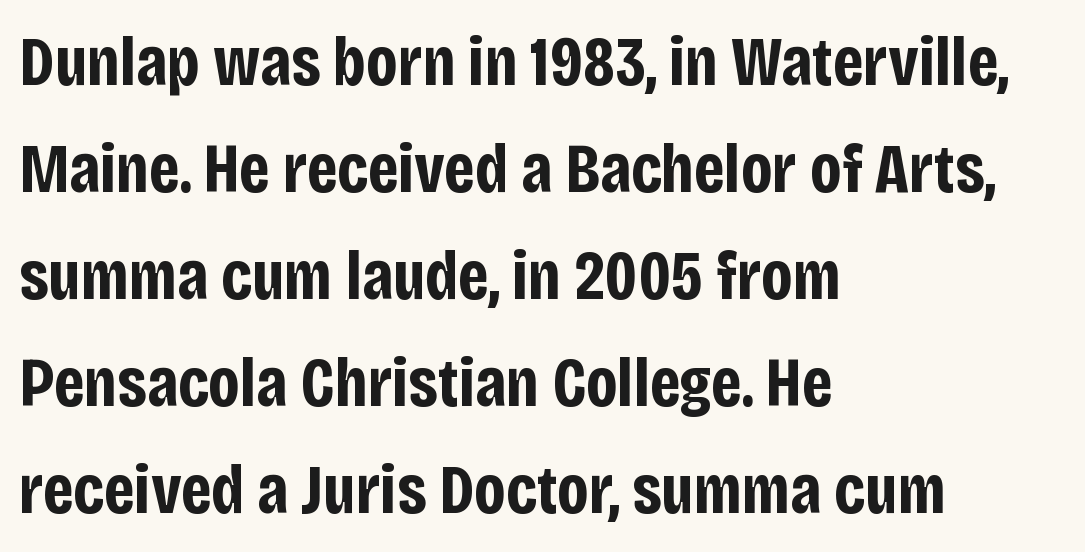
Q: Is the text bold? A: Yes.
Q: Is the text italic (slanted)? A: No, it is upright.
Q: Is the typeface a serif or a sans-serif typeface? A: Sans-serif.
Q: Is the text underlined? A: No.
Q: How is the paragraph aligned? A: Left-aligned.
Q: Is the spacing between letters normal or unusually wide? A: Normal.
Q: Is the spacing between lines tight, normal or loose? A: Normal.
Q: Width (condensed, normal, or wide)? A: Condensed.
Q: Stroke contrast? A: Low.
Q: x-height? A: Large.
Q: Monospaced? A: No.
